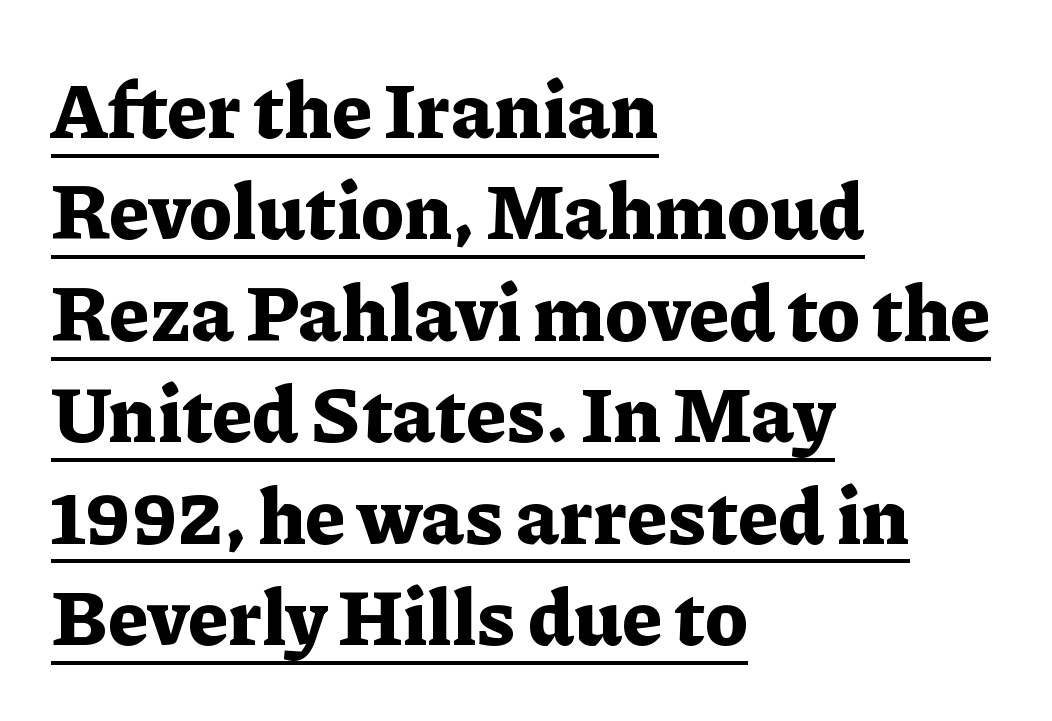
The image shows 78 px bold serif type, upright; set left-aligned, normal line spacing (1.3x), normal letter spacing, underlined; low stroke contrast and a medium x-height.
